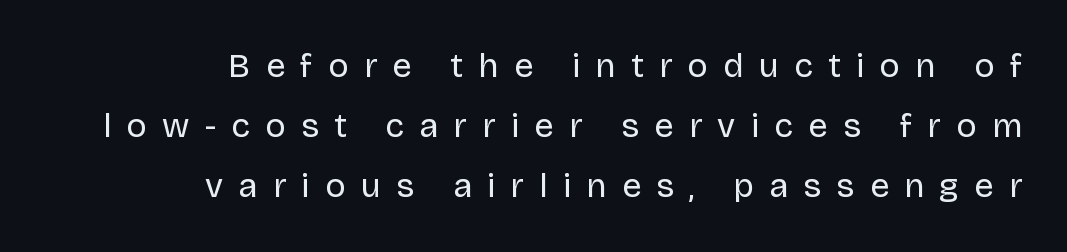
The rendering uses natural spacing where letterforms have individual widths. The type family on display is of the sans-serif kind. Vertical strokes here are truly vertical. The strokes are not fattened; the text isn't bold.
